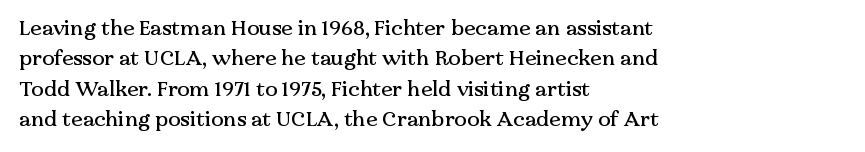
A bare baseline throughout the passage. This rendering uses left alignment, leaving the right contour irregular. Vertical strokes here are truly vertical. Glyph-to-glyph distance matches everyday printed text. If you measured baseline to baseline, you'd find a middling distance.
